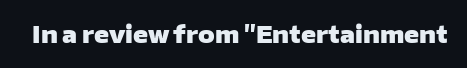
Notice how thick the strokes are: this is what a full bold looks like. In terms of letterspacing, this is plain default setting. The specimen omits any rule beneath the text block's lines. The lettering stays uniformly vertical, giving the passage a roman look.
